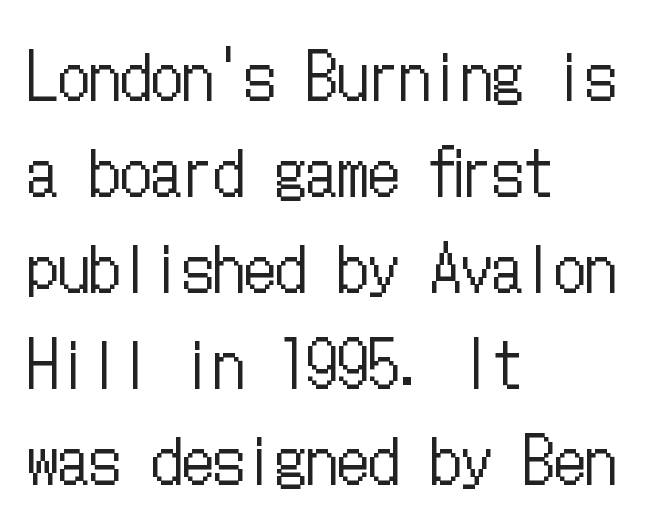
{"italic": "no", "bold": "no", "weight": "regular", "width": "condensed", "stroke_contrast": "low", "x_height": "medium", "underline": "no", "align": "left", "line_spacing": "normal", "line_spacing_ratio": 1.55, "letter_spacing": "normal", "letter_spacing_em": 0.0, "glyph_px": 62}
